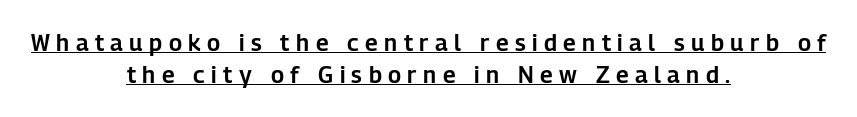
{"italic": "no", "underline": "yes", "align": "center", "line_spacing": "normal", "line_spacing_ratio": 1.38, "letter_spacing": "wide", "letter_spacing_em": 0.28, "glyph_px": 23}
